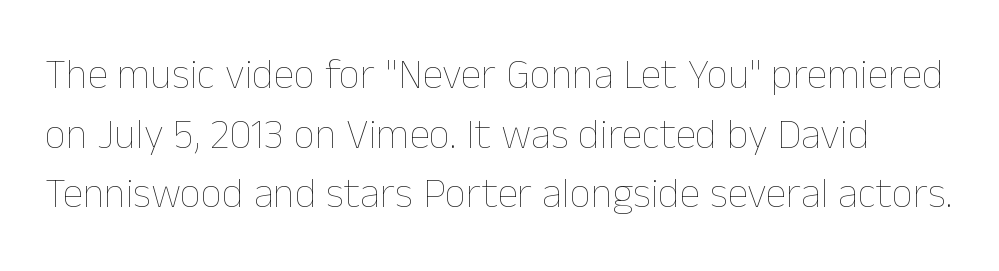
These glyphs show unthickened strokes, regular width or finer. The foot of each line stays bare and open. Caption: standard tracking, unaltered. The face used here is proportionally spaced, like ordinary book or web type. Evenly set lines give the paragraph a standard silhouette. Upright lettering throughout.
